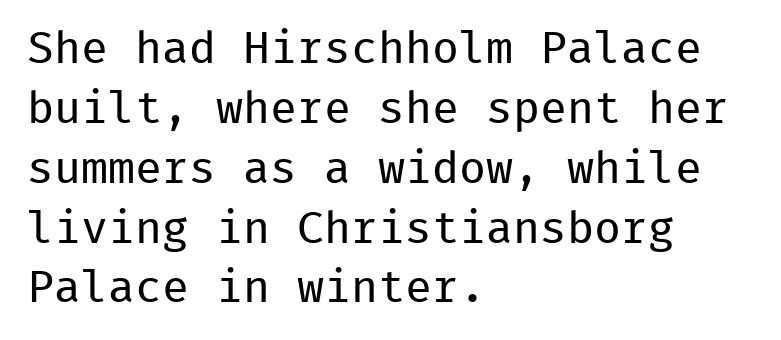
{"serif": "no", "italic": "no", "bold": "no", "weight": "regular", "width": "normal", "stroke_contrast": "low", "x_height": "medium", "monospaced": "yes", "underline": "no", "align": "left", "line_spacing": "normal", "line_spacing_ratio": 1.33, "letter_spacing": "normal", "letter_spacing_em": 0.0, "glyph_px": 45}
